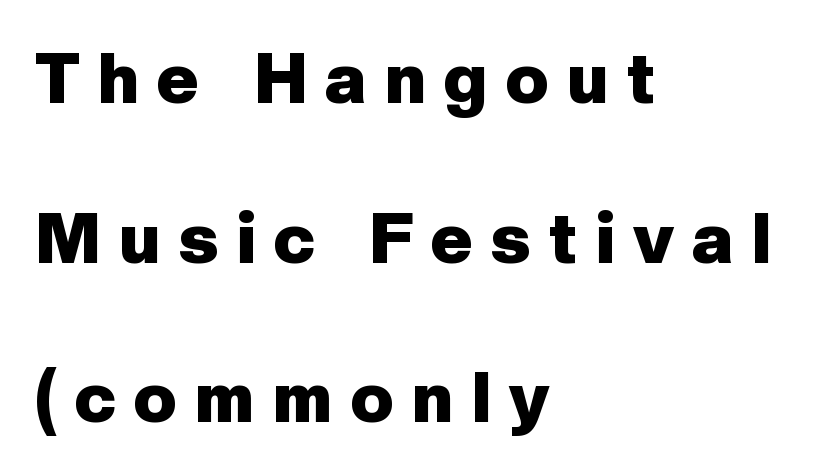
The image shows 71 px heavy sans-serif type, upright; set left-aligned, loose line spacing (2.25x), unusually wide letter spacing (+0.26 em), not underlined; low stroke contrast and a medium x-height.
